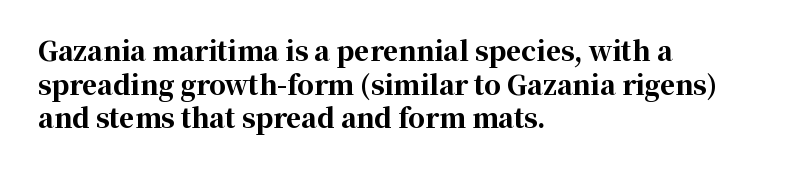
{"italic": "no", "bold": "yes", "underline": "no", "align": "left", "line_spacing": "normal", "line_spacing_ratio": 1.29, "letter_spacing": "normal", "letter_spacing_em": 0.0, "glyph_px": 26}
